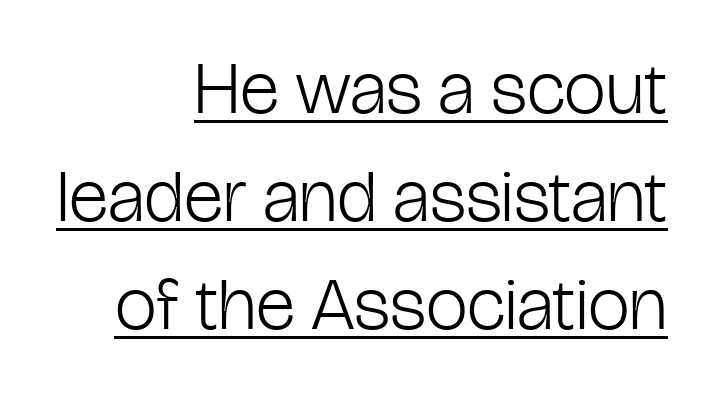
Q: Is the text bold? A: No.
Q: Is the text italic (slanted)? A: No, it is upright.
Q: Is the typeface a serif or a sans-serif typeface? A: Sans-serif.
Q: Is the text underlined? A: Yes.
Q: How is the paragraph aligned? A: Right-aligned.
Q: Is the spacing between letters normal or unusually wide? A: Normal.
Q: Is the spacing between lines tight, normal or loose? A: Normal.
Q: Width (condensed, normal, or wide)? A: Condensed.
Q: Stroke contrast? A: Low.
Q: x-height? A: Medium.
Q: Monospaced? A: No.
